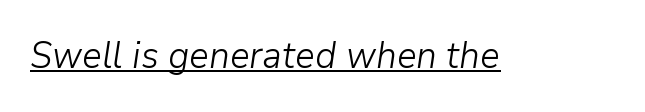
Q: Is the text bold? A: No.
Q: Is the text italic (slanted)? A: Yes, it leans right by about 9 degrees.
Q: Is the text underlined? A: Yes.
Q: Is the spacing between letters normal or unusually wide? A: Normal.
Q: Width (condensed, normal, or wide)? A: Normal.
Q: Stroke contrast? A: Low.
Q: x-height? A: Medium.
Q: Monospaced? A: No.
